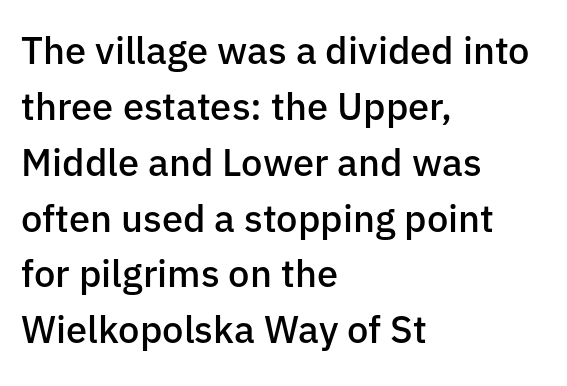
The image shows 38 px semibold sans-serif type, upright; set left-aligned, normal line spacing (1.47x), normal letter spacing, not underlined; low stroke contrast and a medium x-height.
